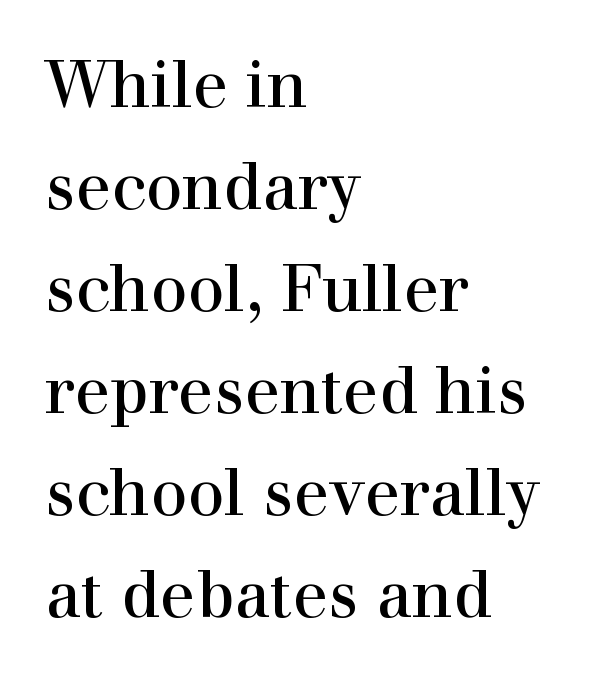
{"serif": "yes", "italic": "no", "bold": "no", "weight": "regular", "width": "normal", "stroke_contrast": "high", "x_height": "medium", "monospaced": "no", "underline": "no", "align": "left", "line_spacing": "normal", "line_spacing_ratio": 1.57, "letter_spacing": "normal", "letter_spacing_em": 0.0, "glyph_px": 65}
